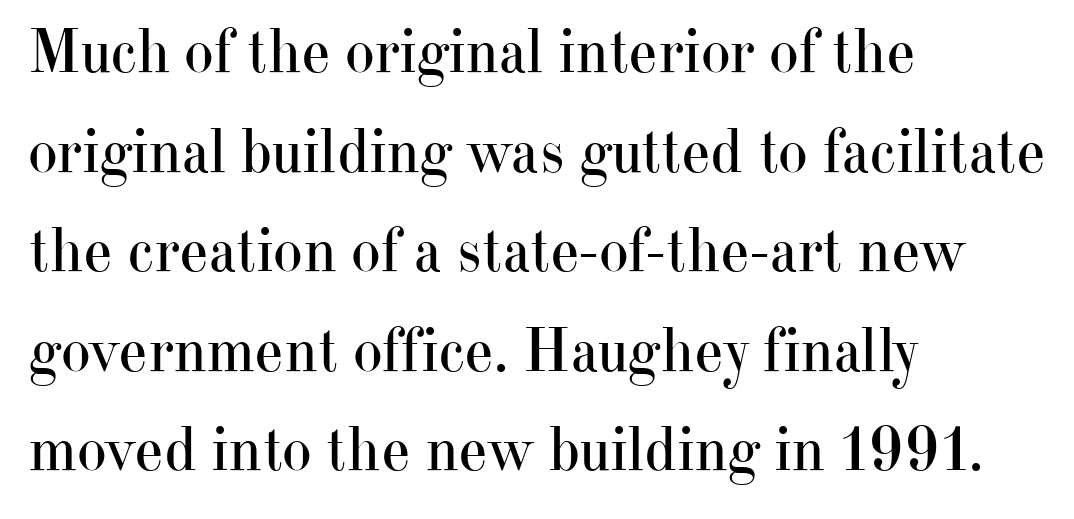
The image shows 63 px regular-weight serif type, upright; set left-aligned, normal line spacing (1.58x), normal letter spacing, not underlined; high stroke contrast and a small x-height.
